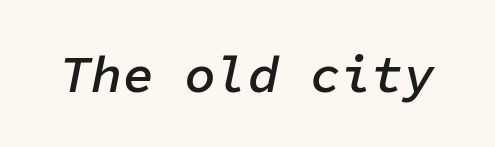
The image shows 52 px semibold type, italic (leaning right), monospaced; set normal letter spacing, not underlined; low stroke contrast and a medium x-height.
